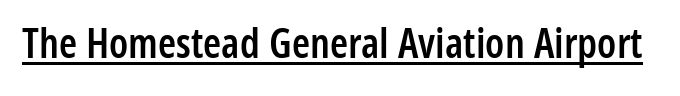
Nope, no serifs anywhere on these letters. If you drew a line through each stem, it would be perfectly vertical. The type is set solid horizontally, with unmodified tracking. Think of a printed novel: that variable character pitch is what you see here. In terms of weight, the rendering is demibold, just under bold.
